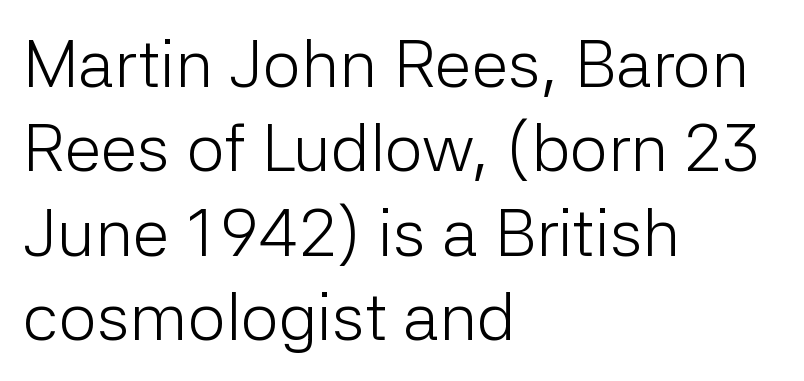
{"serif": "no", "italic": "no", "bold": "no", "weight": "light", "width": "normal", "stroke_contrast": "low", "x_height": "medium", "monospaced": "no", "underline": "no", "align": "left", "line_spacing": "normal", "line_spacing_ratio": 1.26, "letter_spacing": "normal", "letter_spacing_em": 0.0, "glyph_px": 67}
